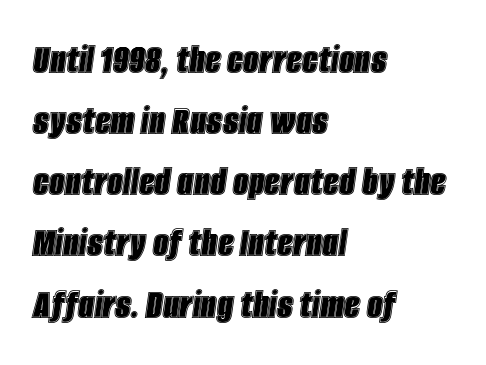
{"italic": "yes", "lean": "right", "slant_degrees": 8, "width": "condensed", "x_height": "large", "monospaced": "no", "underline": "no", "align": "left", "line_spacing": "normal", "line_spacing_ratio": 1.39, "letter_spacing": "normal", "letter_spacing_em": 0.0, "glyph_px": 44}
